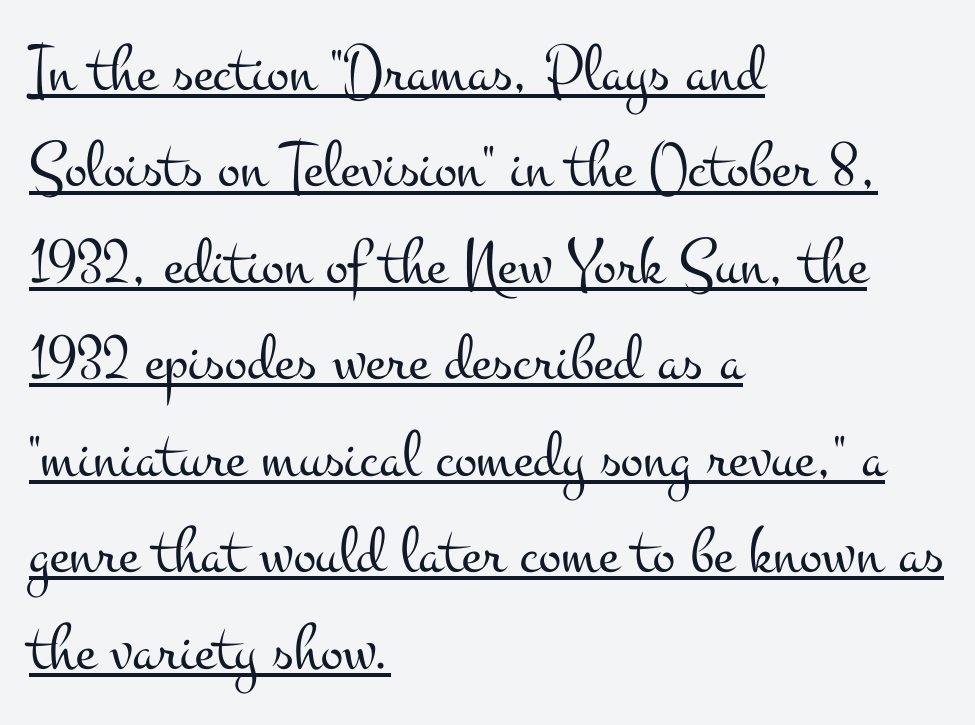
Q: Is the text bold? A: No.
Q: Is the text italic (slanted)? A: Yes.
Q: Is the typeface a serif or a sans-serif typeface? A: Serif.
Q: Is the text underlined? A: Yes.
Q: How is the paragraph aligned? A: Left-aligned.
Q: Is the spacing between letters normal or unusually wide? A: Normal.
Q: Is the spacing between lines tight, normal or loose? A: Normal.
Q: Width (condensed, normal, or wide)? A: Wide.
Q: Stroke contrast? A: Medium.
Q: x-height? A: Small.
Q: Monospaced? A: No.
